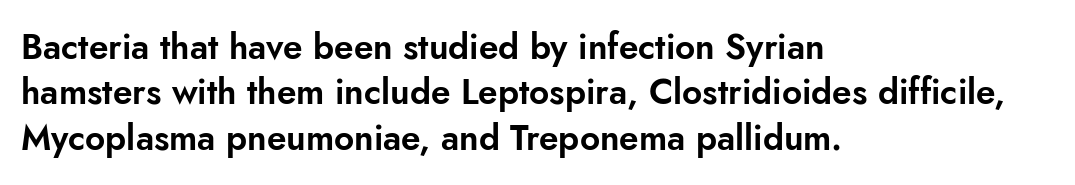
{"serif": "no", "italic": "no", "width": "normal", "stroke_contrast": "low", "x_height": "small", "monospaced": "no", "underline": "no", "align": "left", "line_spacing": "normal", "line_spacing_ratio": 1.3, "letter_spacing": "normal", "letter_spacing_em": 0.0, "glyph_px": 35}
